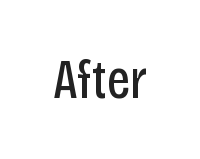
{"serif": "no", "italic": "no", "bold": "no", "weight": "regular", "width": "condensed", "stroke_contrast": "low", "x_height": "large", "monospaced": "no", "underline": "no", "letter_spacing": "normal", "letter_spacing_em": 0.0, "glyph_px": 56}
